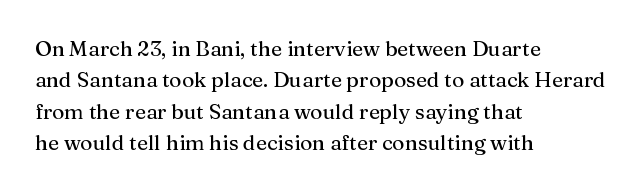
Q: Is the text italic (slanted)? A: No, it is upright.
Q: Is the text underlined? A: No.
Q: How is the paragraph aligned? A: Left-aligned.
Q: Is the spacing between letters normal or unusually wide? A: Normal.
Q: Is the spacing between lines tight, normal or loose? A: Normal.
